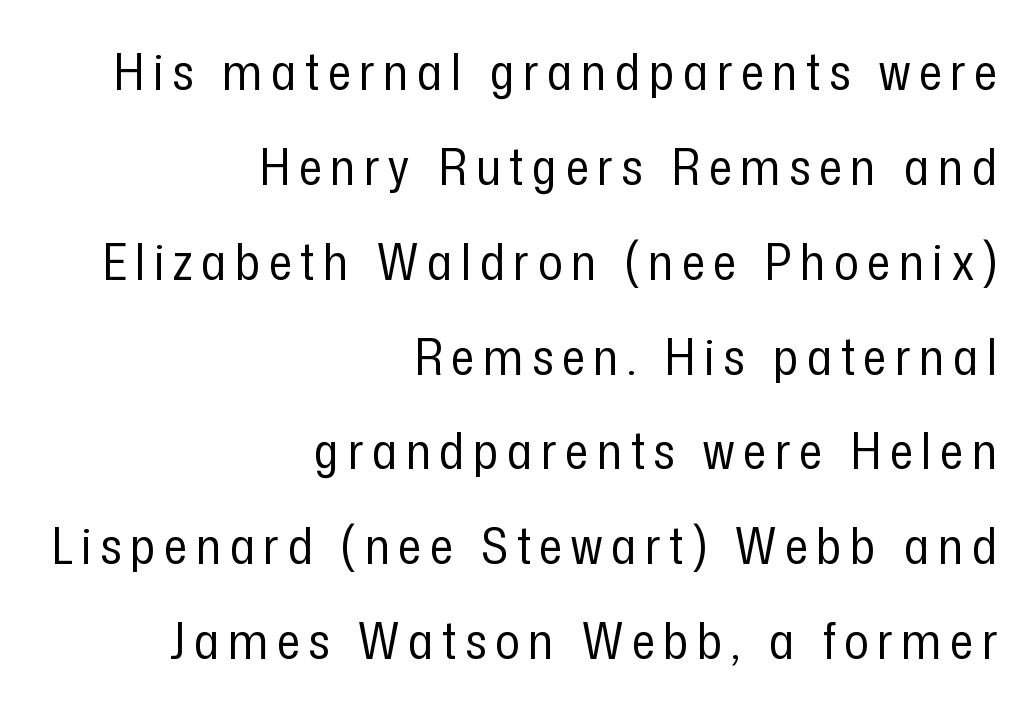
Q: Is the text bold? A: No.
Q: Is the text italic (slanted)? A: No, it is upright.
Q: Is the typeface a serif or a sans-serif typeface? A: Sans-serif.
Q: Is the text underlined? A: No.
Q: How is the paragraph aligned? A: Right-aligned.
Q: Width (condensed, normal, or wide)? A: Condensed.
Q: Stroke contrast? A: Low.
Q: x-height? A: Medium.
Q: Monospaced? A: No.
